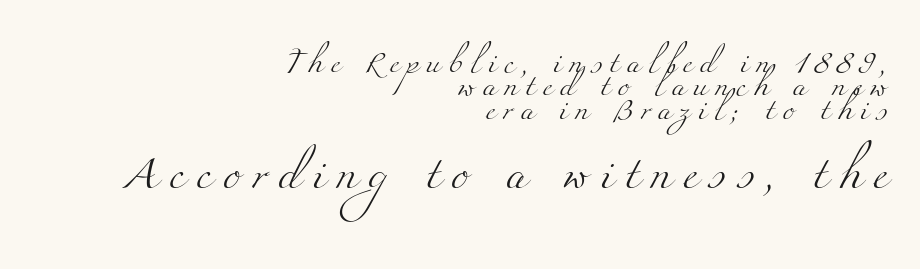
Q: Is the text bold? A: No.
Q: Is the text underlined? A: No.
Q: How is the paragraph aligned? A: Right-aligned.
Q: Is the spacing between letters normal or unusually wide? A: Unusually wide.
Q: Is the spacing between lines tight, normal or loose? A: Tight.
Q: Which block of text is set in a larger size, the first (top) or the second (bottom)? A: The second (bottom) one.
Q: Width (condensed, normal, or wide)? A: Wide.
Q: Stroke contrast? A: Medium.
Q: x-height? A: Small.
Q: Monospaced? A: No.
